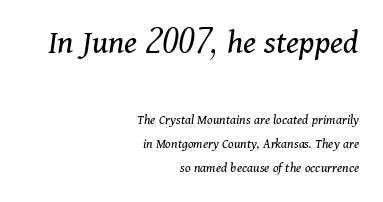
{"serif": "yes", "italic": "yes", "lean": "right", "slant_degrees": 11, "bold": "no", "weight": "regular", "width": "normal", "stroke_contrast": "medium", "x_height": "medium", "monospaced": "no", "underline": "no", "align": "right", "line_spacing_ratio": 1.72, "letter_spacing": "normal", "letter_spacing_em": 0.0, "larger_block": "first", "size_ratio": 2.5, "glyph_px": 35}
